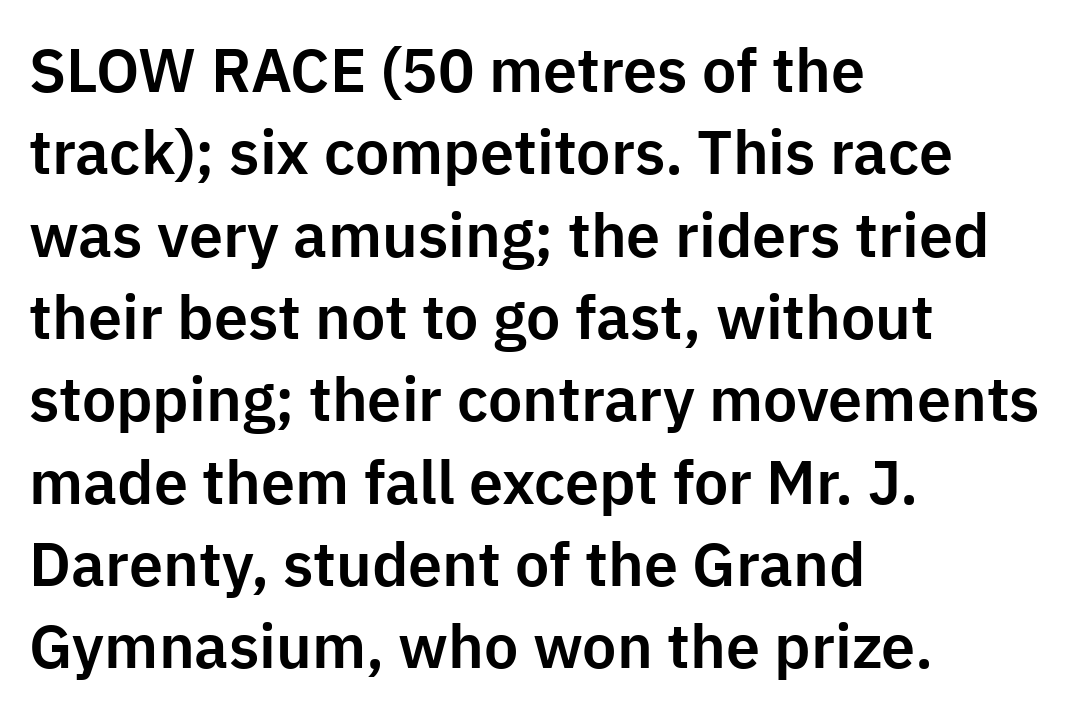
Q: Is the text italic (slanted)? A: No, it is upright.
Q: Is the typeface a serif or a sans-serif typeface? A: Sans-serif.
Q: Is the text underlined? A: No.
Q: How is the paragraph aligned? A: Left-aligned.
Q: Is the spacing between letters normal or unusually wide? A: Normal.
Q: Is the spacing between lines tight, normal or loose? A: Normal.
Q: Width (condensed, normal, or wide)? A: Normal.
Q: Stroke contrast? A: Low.
Q: x-height? A: Medium.
Q: Monospaced? A: No.
